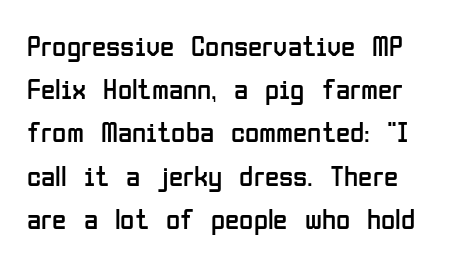
Q: Is the text bold? A: No.
Q: Is the text italic (slanted)? A: No, it is upright.
Q: Is the typeface a serif or a sans-serif typeface? A: Sans-serif.
Q: Is the text underlined? A: No.
Q: How is the paragraph aligned? A: Left-aligned.
Q: Is the spacing between letters normal or unusually wide? A: Normal.
Q: Is the spacing between lines tight, normal or loose? A: Normal.
Q: Width (condensed, normal, or wide)? A: Condensed.
Q: Stroke contrast? A: Low.
Q: x-height? A: Medium.
Q: Monospaced? A: No.
